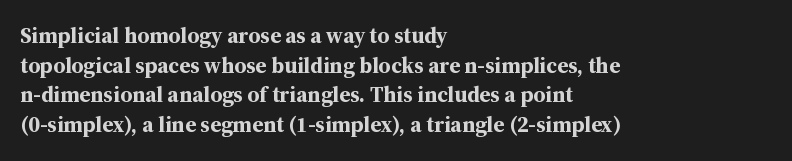
{"italic": "no", "bold": "yes", "underline": "no", "align": "left", "line_spacing": "normal", "line_spacing_ratio": 1.35, "letter_spacing": "normal", "letter_spacing_em": 0.0, "glyph_px": 22}
